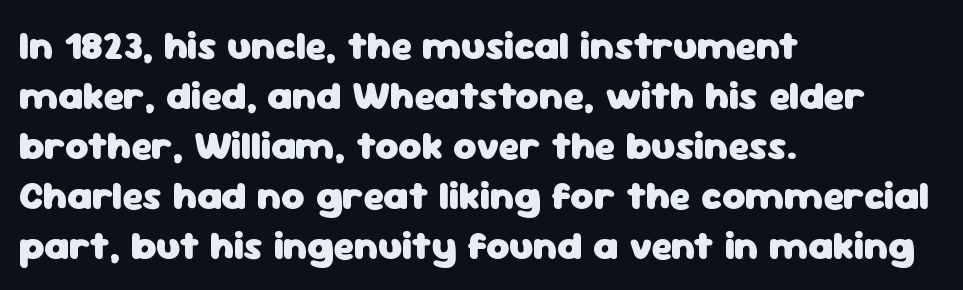
The image shows 40 px heavy sans-serif type, upright; set left-aligned, normal line spacing (1.25x), normal letter spacing, not underlined; low stroke contrast and a medium x-height.
